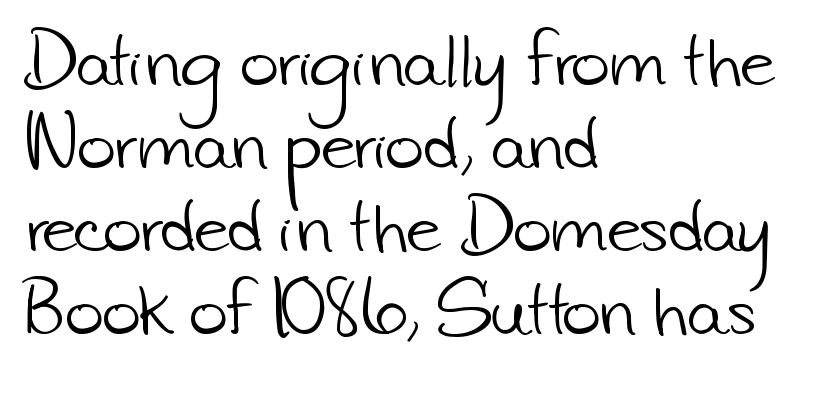
Q: Is the text bold? A: No.
Q: Is the typeface a serif or a sans-serif typeface? A: Sans-serif.
Q: Is the text underlined? A: No.
Q: How is the paragraph aligned? A: Left-aligned.
Q: Is the spacing between letters normal or unusually wide? A: Normal.
Q: Is the spacing between lines tight, normal or loose? A: Normal.
Q: Width (condensed, normal, or wide)? A: Normal.
Q: Stroke contrast? A: Low.
Q: x-height? A: Small.
Q: Monospaced? A: No.
